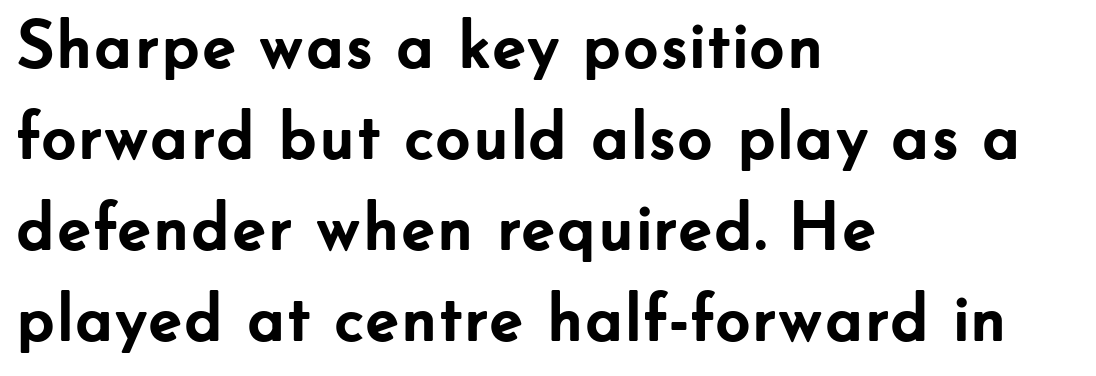
The image shows 69 px semibold sans-serif type, upright; set left-aligned, normal line spacing (1.32x), normal letter spacing, not underlined; low stroke contrast and a small x-height.
